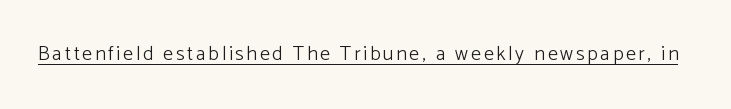
Q: Is the text bold? A: No.
Q: Is the text italic (slanted)? A: No, it is upright.
Q: Is the text underlined? A: Yes.
